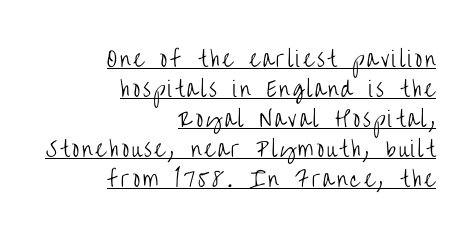
Honestly, the row spacing looks completely unremarkable. A light-to-regular cut is what we see here. Check the space under the baseline: a stroke is drawn there. The rag falls on the left side of this text block. Posture: straight, roman, zero tilt.
